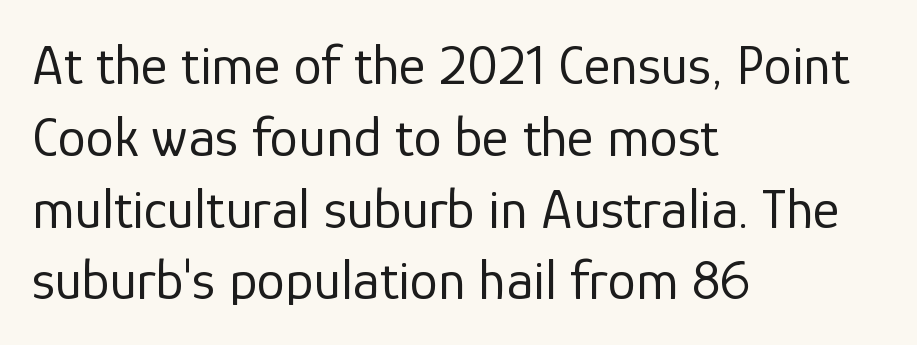
Q: Is the text bold? A: No.
Q: Is the text italic (slanted)? A: No, it is upright.
Q: Is the typeface a serif or a sans-serif typeface? A: Sans-serif.
Q: Is the text underlined? A: No.
Q: How is the paragraph aligned? A: Left-aligned.
Q: Is the spacing between letters normal or unusually wide? A: Normal.
Q: Is the spacing between lines tight, normal or loose? A: Normal.
Q: Width (condensed, normal, or wide)? A: Normal.
Q: Stroke contrast? A: Low.
Q: x-height? A: Medium.
Q: Monospaced? A: No.
